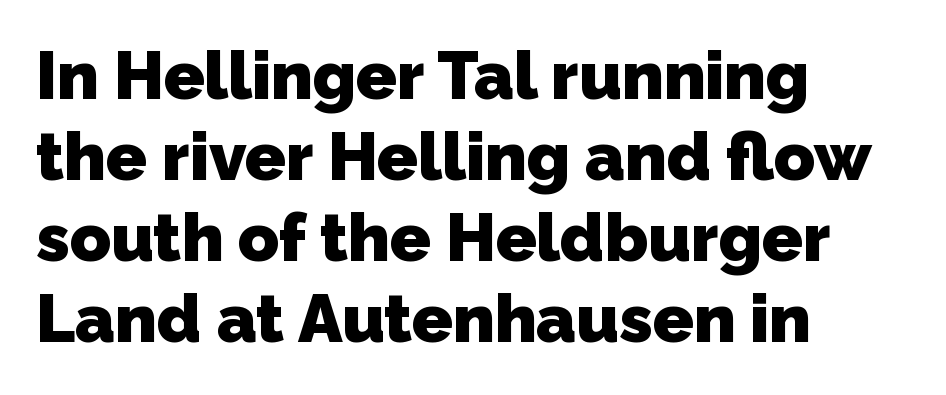
{"serif": "no", "bold": "yes", "weight": "heavy", "width": "normal", "stroke_contrast": "low", "x_height": "medium", "monospaced": "no", "underline": "no", "align": "left", "line_spacing_ratio": 1.21, "letter_spacing": "normal", "letter_spacing_em": 0.0, "glyph_px": 67}
